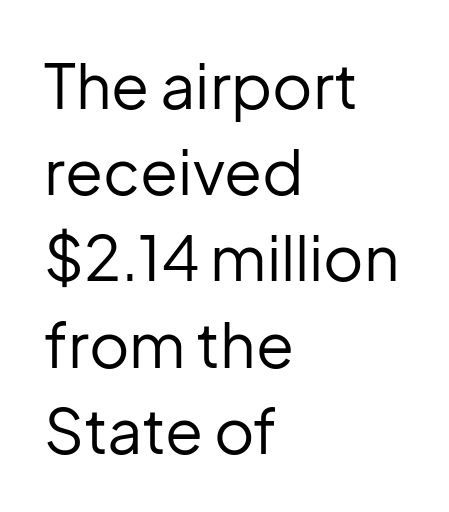
The image shows 62 px regular-weight sans-serif type, upright; set left-aligned, normal line spacing (1.39x), normal letter spacing, not underlined; low stroke contrast and a medium x-height.
